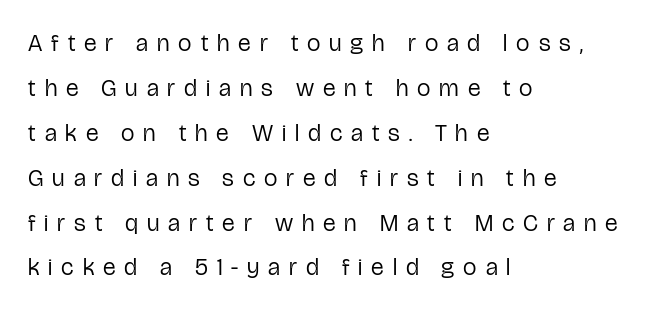
The image shows 24 px text type, upright; set left-aligned, line spacing 1.87x, unusually wide letter spacing (+0.37 em), not underlined.
